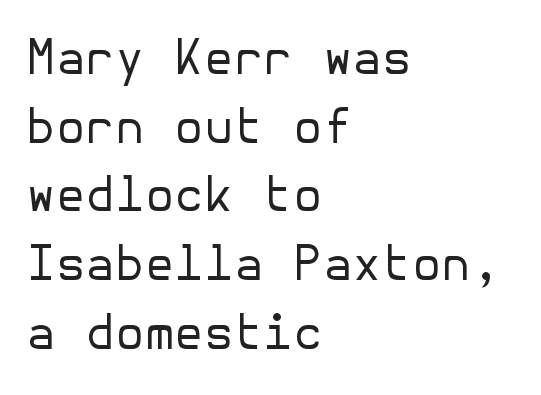
Q: Is the text bold? A: No.
Q: Is the text italic (slanted)? A: No, it is upright.
Q: Is the typeface a serif or a sans-serif typeface? A: Sans-serif.
Q: Is the text underlined? A: No.
Q: How is the paragraph aligned? A: Left-aligned.
Q: Is the spacing between letters normal or unusually wide? A: Normal.
Q: Is the spacing between lines tight, normal or loose? A: Normal.
Q: Width (condensed, normal, or wide)? A: Normal.
Q: Stroke contrast? A: Low.
Q: x-height? A: Medium.
